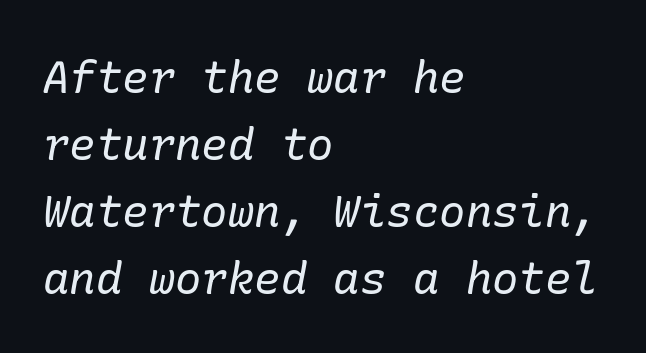
{"italic": "yes", "lean": "right", "slant_degrees": 10, "bold": "no", "weight": "regular", "width": "normal", "stroke_contrast": "low", "x_height": "medium", "underline": "no", "align": "left", "line_spacing": "normal", "line_spacing_ratio": 1.52, "letter_spacing": "normal", "letter_spacing_em": 0.0, "glyph_px": 44}
